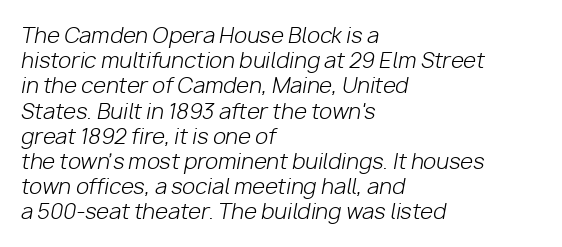
Q: Is the text bold? A: No.
Q: Is the text italic (slanted)? A: Yes, it leans right by about 10 degrees.
Q: Is the text underlined? A: No.
Q: How is the paragraph aligned? A: Left-aligned.
Q: Is the spacing between letters normal or unusually wide? A: Normal.
